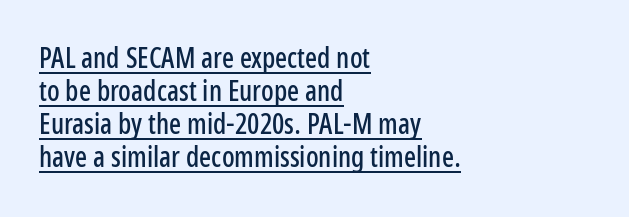
{"serif": "no", "italic": "no", "width": "condensed", "stroke_contrast": "low", "x_height": "medium", "monospaced": "no", "underline": "yes", "align": "left", "line_spacing_ratio": 1.18, "letter_spacing": "normal", "letter_spacing_em": 0.0, "glyph_px": 28}
